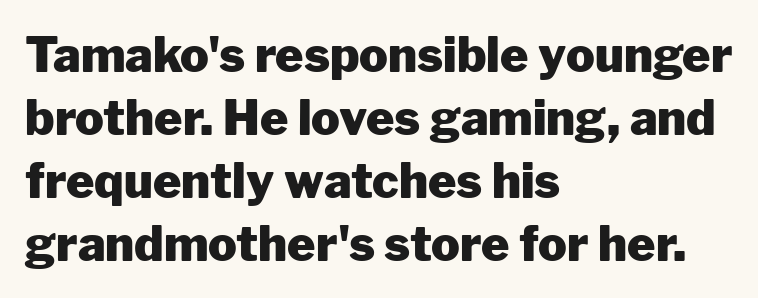
Character widths vary here, with narrow letters taking less room than wide ones. You'd pick this weight for a headline — it's a proper bold. Evenly set lines give the paragraph a standard silhouette. Ascenders rise straight up at ninety degrees. What stands out about the letter spacing? Nothing — it is the standard amount.
